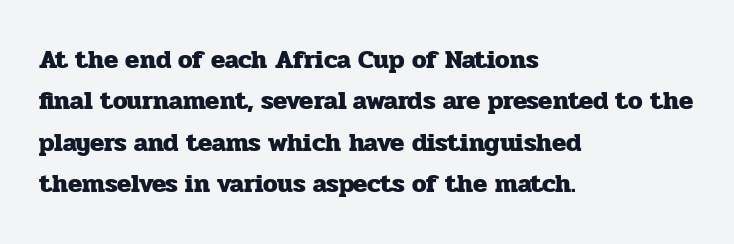
{"italic": "no", "bold": "yes", "underline": "no", "align": "left", "line_spacing": "normal", "line_spacing_ratio": 1.59, "letter_spacing": "normal", "letter_spacing_em": 0.0, "glyph_px": 26}
